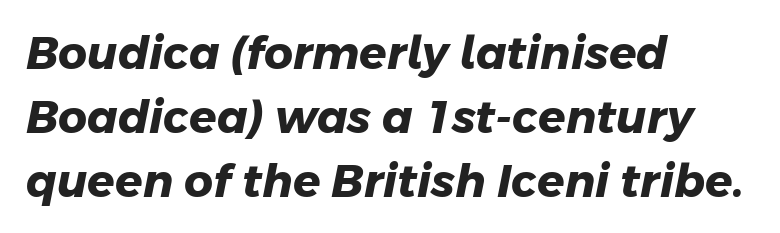
Q: Is the text bold? A: Yes.
Q: Is the typeface a serif or a sans-serif typeface? A: Sans-serif.
Q: Is the text underlined? A: No.
Q: How is the paragraph aligned? A: Left-aligned.
Q: Is the spacing between letters normal or unusually wide? A: Normal.
Q: Is the spacing between lines tight, normal or loose? A: Normal.
Q: Width (condensed, normal, or wide)? A: Normal.
Q: Stroke contrast? A: Low.
Q: x-height? A: Medium.
Q: Monospaced? A: No.
